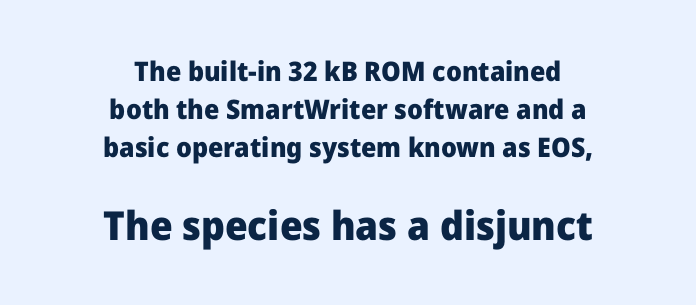
{"serif": "no", "italic": "no", "bold": "yes", "weight": "heavy", "width": "normal", "stroke_contrast": "low", "x_height": "medium", "monospaced": "no", "underline": "no", "align": "center", "line_spacing": "normal", "line_spacing_ratio": 1.4, "letter_spacing": "normal", "letter_spacing_em": 0.0, "larger_block": "second", "size_ratio": 1.48, "glyph_px": 40}
